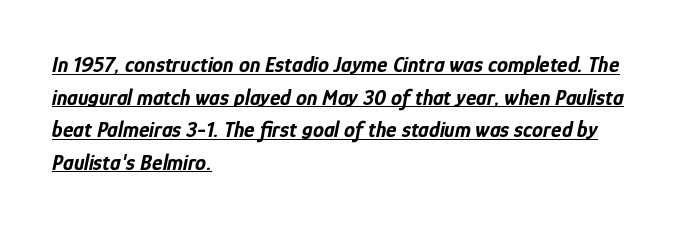
The image shows 22 px bold type, italic (leaning right); set left-aligned, normal line spacing (1.48x), normal letter spacing, underlined.
